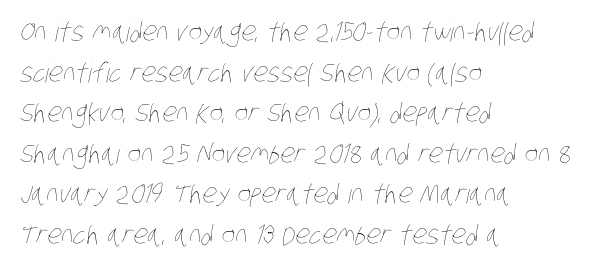
Q: Is the text bold? A: No.
Q: Is the text underlined? A: No.
Q: How is the paragraph aligned? A: Left-aligned.
Q: Is the spacing between letters normal or unusually wide? A: Normal.
Q: Is the spacing between lines tight, normal or loose? A: Normal.
